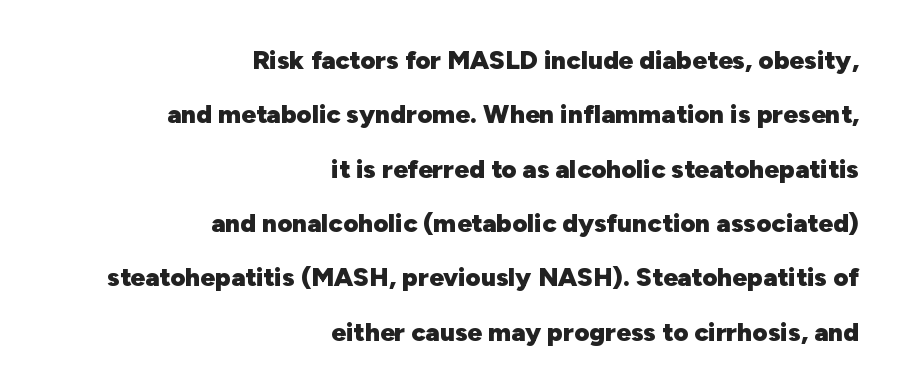
Q: Is the text bold? A: Yes.
Q: Is the text italic (slanted)? A: No, it is upright.
Q: Is the text underlined? A: No.
Q: How is the paragraph aligned? A: Right-aligned.
Q: Is the spacing between letters normal or unusually wide? A: Normal.
Q: Is the spacing between lines tight, normal or loose? A: Loose.
